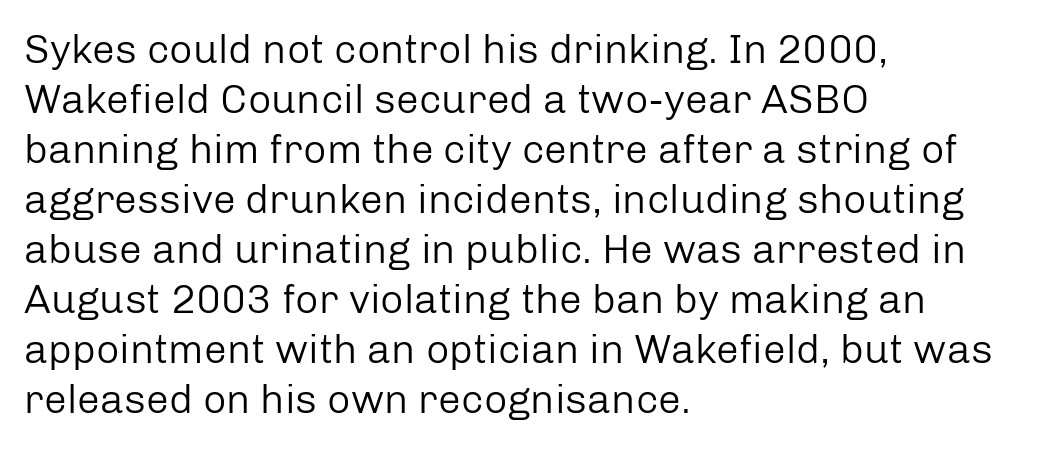
The image shows 41 px regular-weight sans-serif type, upright; set left-aligned, line spacing 1.22x, normal letter spacing, not underlined; low stroke contrast and a medium x-height.
